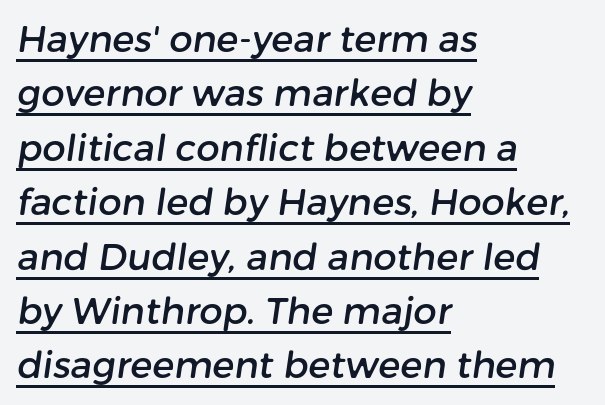
These lines are composed in type without serifs. The type is set solid horizontally, with unmodified tracking. A typesetter would call this proportional, since set widths differ per character. The vertical gap from one line to the next is medium. The sample's only ornament is a line tracing under the words.
